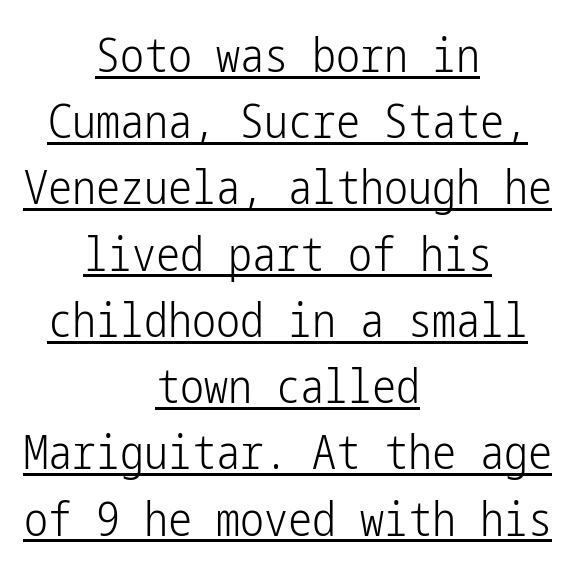
{"serif": "no", "italic": "no", "bold": "no", "weight": "light", "width": "condensed", "stroke_contrast": "low", "x_height": "medium", "underline": "yes", "align": "center", "line_spacing": "normal", "line_spacing_ratio": 1.38, "letter_spacing": "normal", "letter_spacing_em": 0.0, "glyph_px": 48}
